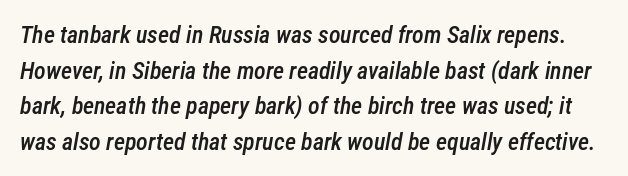
{"italic": "yes", "lean": "right", "slant_degrees": 12, "bold": "semi", "underline": "no", "line_spacing": "normal", "line_spacing_ratio": 1.48, "letter_spacing": "normal", "letter_spacing_em": 0.0, "glyph_px": 24}
